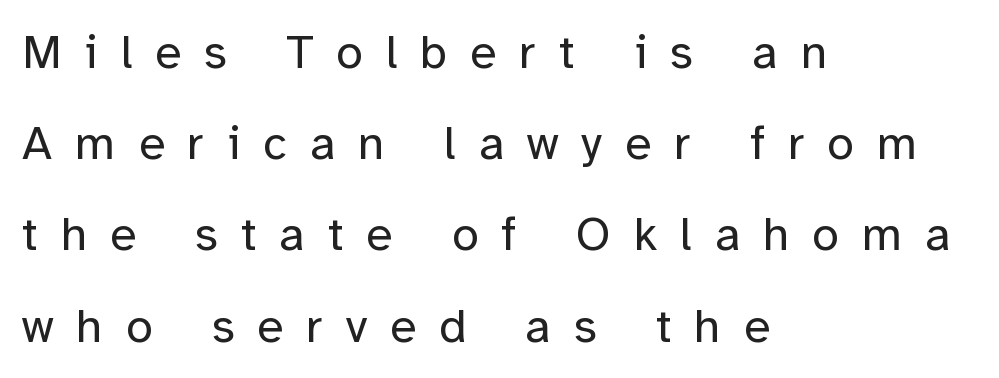
The image shows 48 px regular-weight sans-serif type, upright; set left-aligned, loose line spacing (1.9x), unusually wide letter spacing (+0.48 em), not underlined; low stroke contrast and a medium x-height.
